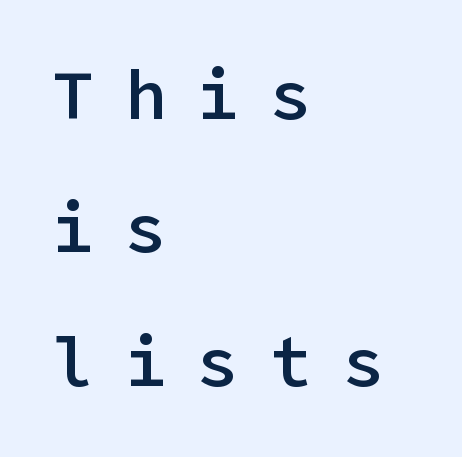
{"serif": "no", "italic": "no", "bold": "semi", "weight": "semibold", "width": "normal", "stroke_contrast": "low", "x_height": "medium", "underline": "no", "align": "left", "line_spacing": "loose", "line_spacing_ratio": 1.96, "letter_spacing": "wide", "letter_spacing_em": 0.47, "glyph_px": 68}
